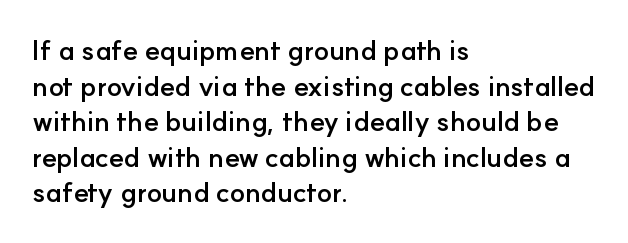
The image shows 28 px semibold sans-serif type, upright; set left-aligned, normal line spacing (1.27x), normal letter spacing, not underlined; low stroke contrast and a small x-height.
